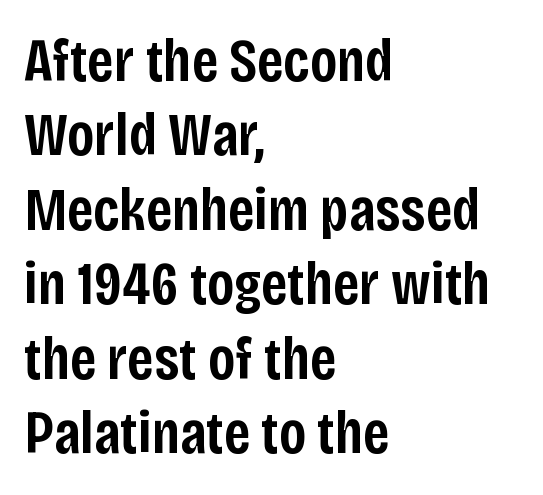
Q: Is the text bold? A: Semi-bold.
Q: Is the text italic (slanted)? A: No, it is upright.
Q: Is the typeface a serif or a sans-serif typeface? A: Sans-serif.
Q: Is the text underlined? A: No.
Q: How is the paragraph aligned? A: Left-aligned.
Q: Is the spacing between letters normal or unusually wide? A: Normal.
Q: Width (condensed, normal, or wide)? A: Condensed.
Q: Stroke contrast? A: Low.
Q: x-height? A: Large.
Q: Monospaced? A: No.
